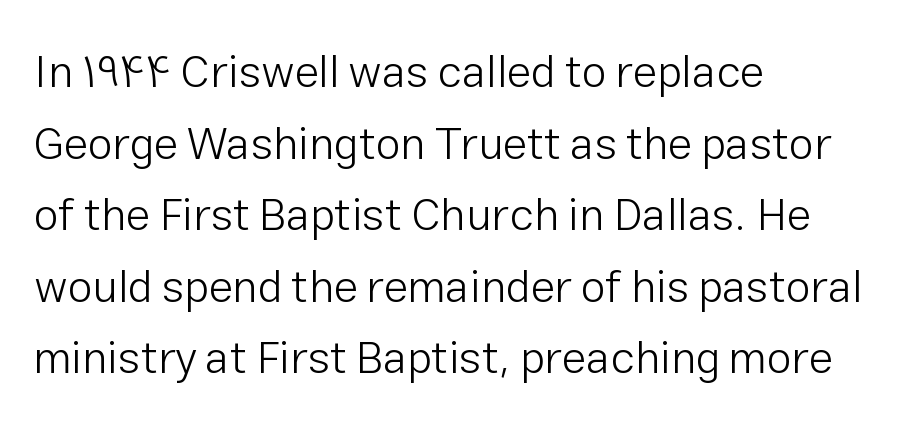
Q: Is the text bold? A: No.
Q: Is the text italic (slanted)? A: No, it is upright.
Q: Is the typeface a serif or a sans-serif typeface? A: Sans-serif.
Q: Is the text underlined? A: No.
Q: How is the paragraph aligned? A: Left-aligned.
Q: Is the spacing between letters normal or unusually wide? A: Normal.
Q: Is the spacing between lines tight, normal or loose? A: Normal.
Q: Width (condensed, normal, or wide)? A: Normal.
Q: Stroke contrast? A: Low.
Q: x-height? A: Medium.
Q: Monospaced? A: No.
